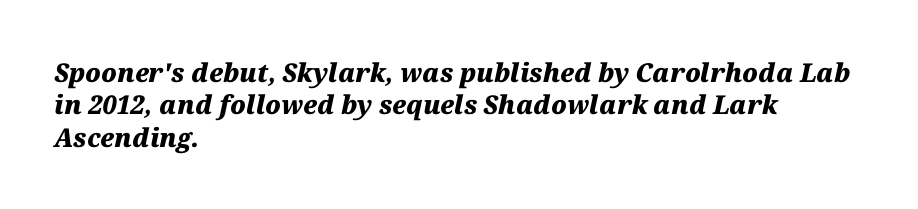
The foot of each line stays bare and open. How are the letters spaced? Ordinarily, with no added tracking. The glyphs have the mass of a bold cut. Reading down the column, the eye jumps a familiar distance to each next line.
